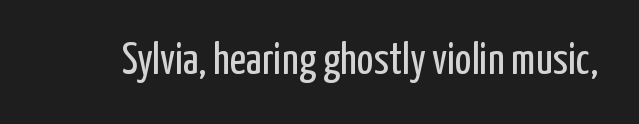
Q: Is the text bold? A: No.
Q: Is the text italic (slanted)? A: No, it is upright.
Q: Is the typeface a serif or a sans-serif typeface? A: Sans-serif.
Q: Is the text underlined? A: No.
Q: Is the spacing between letters normal or unusually wide? A: Normal.
Q: Width (condensed, normal, or wide)? A: Condensed.
Q: Stroke contrast? A: Low.
Q: x-height? A: Medium.
Q: Monospaced? A: No.
